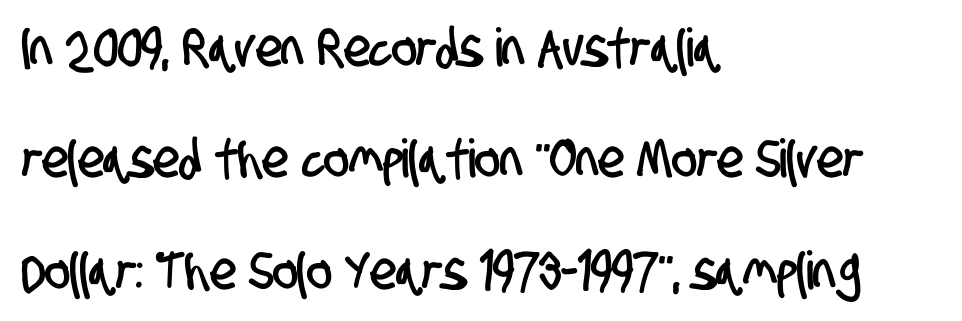
Characters follow at the spacing the type designer built in. Has an underline been added? It has not. Does the type have serifs? No, each stem ends abruptly. The paragraph has a hard left edge and a soft right edge.
